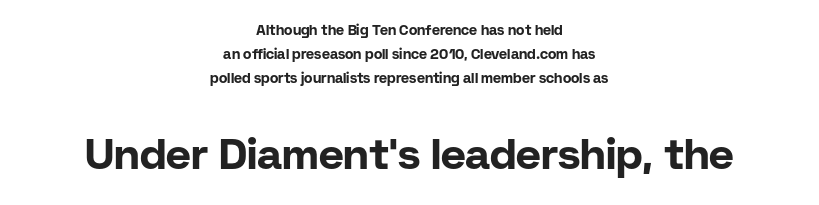
Every row of glyphs is offset so its center matches the block's center. Nope, no serifs anywhere on these letters. Descender tails drop into unmarked territory. The line texture is even and compact thanks to regular tracking.
